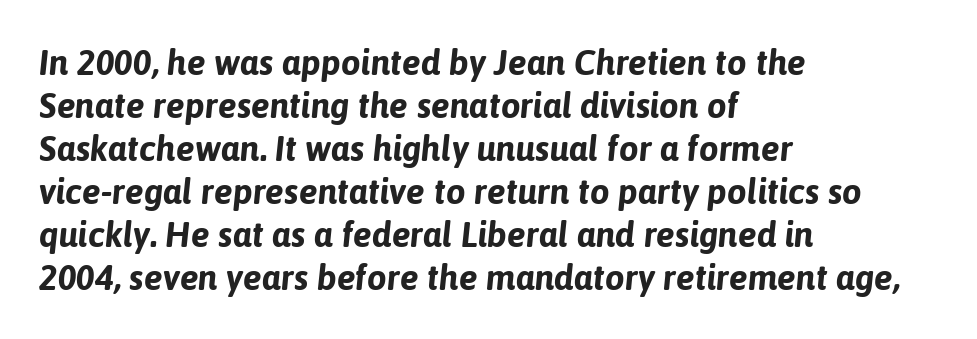
{"italic": "yes", "lean": "right", "slant_degrees": 6, "bold": "yes", "weight": "bold", "width": "normal", "stroke_contrast": "low", "x_height": "medium", "monospaced": "no", "underline": "no", "align": "left", "line_spacing_ratio": 1.23, "letter_spacing": "normal", "letter_spacing_em": 0.0, "glyph_px": 35}
